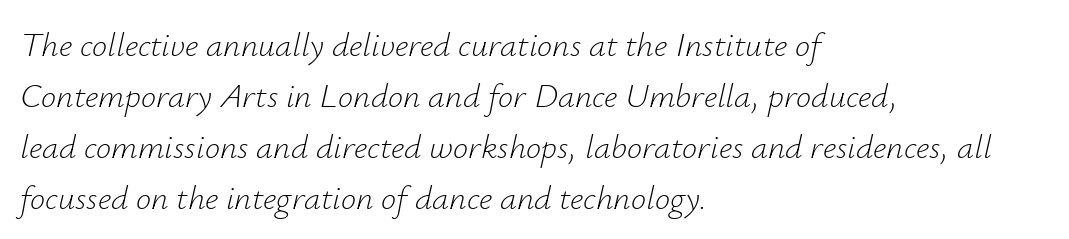
Q: Is the text bold? A: No.
Q: Is the text italic (slanted)? A: Yes, it leans right by about 12 degrees.
Q: Is the text underlined? A: No.
Q: How is the paragraph aligned? A: Left-aligned.
Q: Is the spacing between letters normal or unusually wide? A: Normal.
Q: Is the spacing between lines tight, normal or loose? A: Normal.
Q: Width (condensed, normal, or wide)? A: Normal.
Q: Stroke contrast? A: Low.
Q: x-height? A: Small.
Q: Monospaced? A: No.
